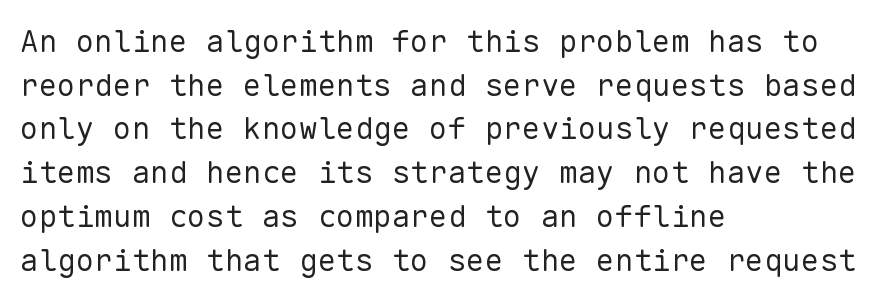
{"serif": "no", "italic": "no", "bold": "no", "weight": "regular", "width": "normal", "stroke_contrast": "low", "x_height": "medium", "monospaced": "yes", "underline": "no", "align": "left", "line_spacing": "normal", "line_spacing_ratio": 1.41, "letter_spacing": "normal", "letter_spacing_em": 0.0, "glyph_px": 31}
